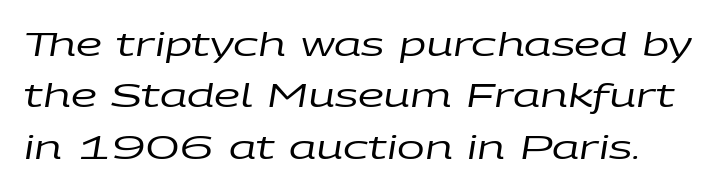
Q: Is the text bold? A: No.
Q: Is the text italic (slanted)? A: Yes, it leans right by about 9 degrees.
Q: Is the text underlined? A: No.
Q: Is the spacing between letters normal or unusually wide? A: Normal.
Q: Is the spacing between lines tight, normal or loose? A: Normal.
Q: Width (condensed, normal, or wide)? A: Wide.
Q: Stroke contrast? A: Low.
Q: x-height? A: Large.
Q: Monospaced? A: No.
